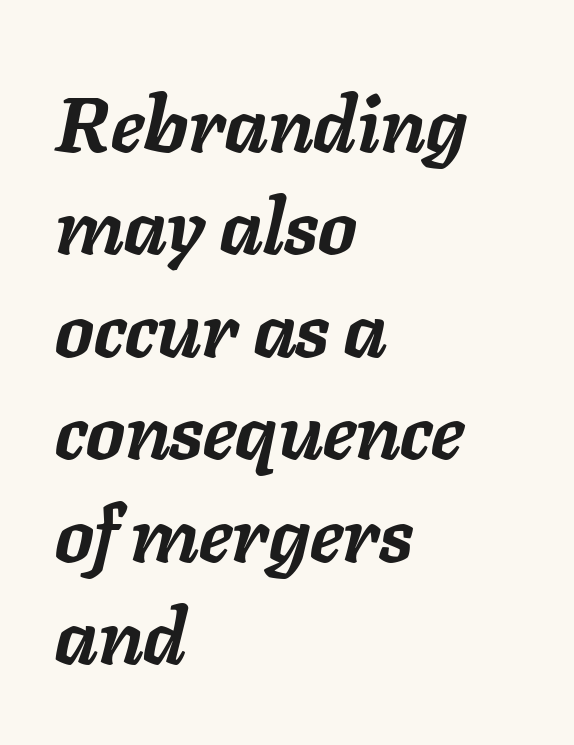
The image shows 77 px semibold type, italic (leaning right); set left-aligned, normal line spacing (1.33x), normal letter spacing, not underlined; low stroke contrast and a medium x-height.
